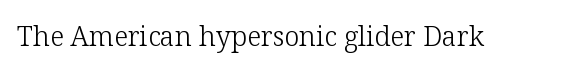
Q: Is the text bold? A: No.
Q: Is the text italic (slanted)? A: No, it is upright.
Q: Is the text underlined? A: No.
Q: Is the spacing between letters normal or unusually wide? A: Normal.
